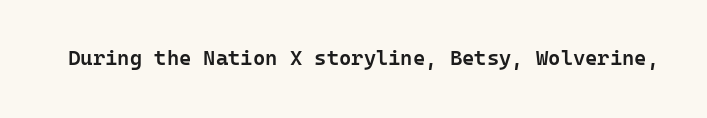
The image shows 21 px text type, upright; set normal letter spacing, not underlined.
